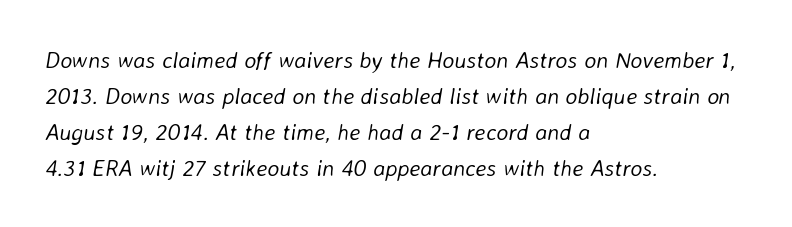
The image shows 23 px text type, italic (leaning right); set left-aligned, normal line spacing (1.56x), normal letter spacing, not underlined.
